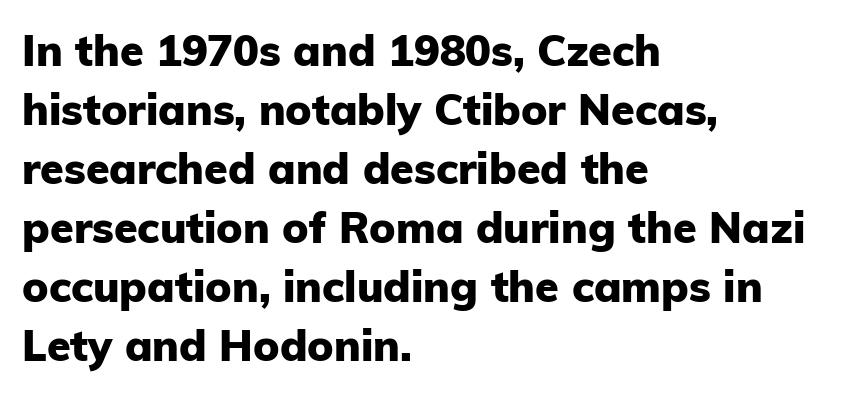
{"serif": "no", "italic": "no", "bold": "yes", "weight": "heavy", "width": "normal", "stroke_contrast": "low", "x_height": "medium", "monospaced": "no", "underline": "no", "align": "left", "line_spacing": "normal", "line_spacing_ratio": 1.37, "letter_spacing": "normal", "letter_spacing_em": 0.0, "glyph_px": 43}
